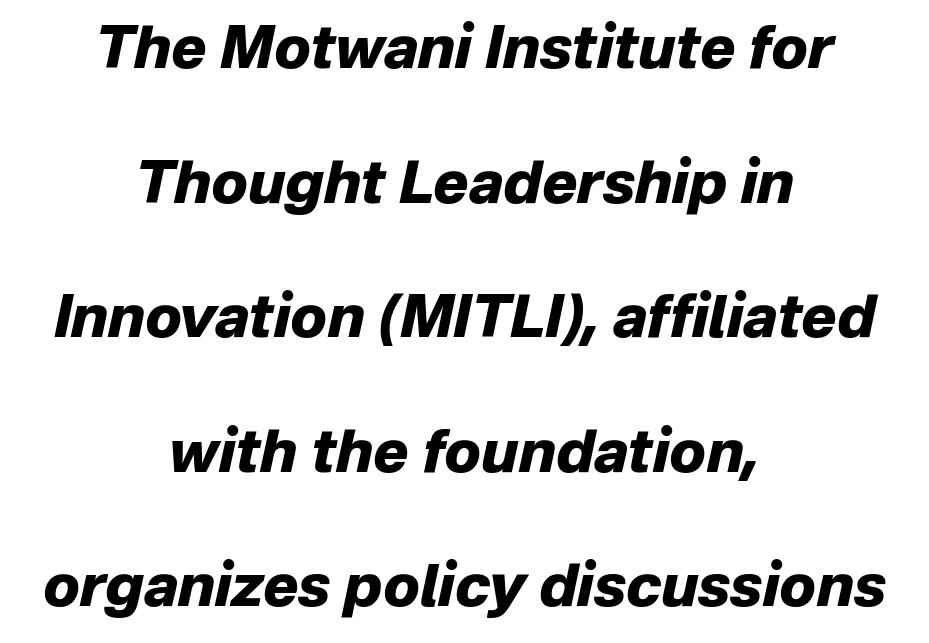
The image shows 59 px heavy type, italic (leaning right); set centered, loose line spacing (2.28x), normal letter spacing, not underlined; low stroke contrast and a medium x-height.
